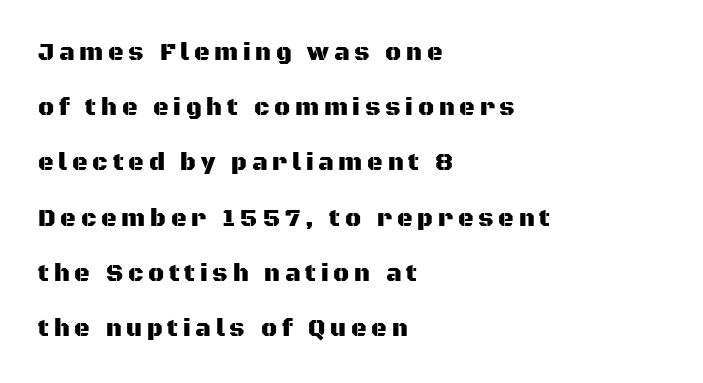
The image shows 24 px text type, upright; set left-aligned, loose line spacing (2.3x), unusually wide letter spacing (+0.2 em), not underlined.
